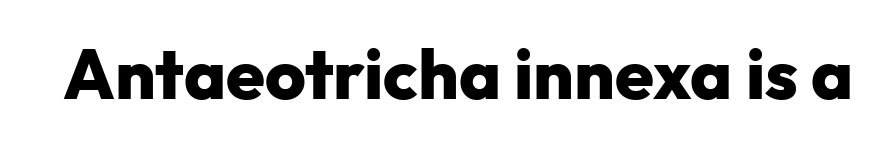
Q: Is the text bold? A: Yes.
Q: Is the text italic (slanted)? A: No, it is upright.
Q: Is the typeface a serif or a sans-serif typeface? A: Sans-serif.
Q: Is the text underlined? A: No.
Q: Is the spacing between letters normal or unusually wide? A: Normal.
Q: Width (condensed, normal, or wide)? A: Normal.
Q: Stroke contrast? A: Low.
Q: x-height? A: Medium.
Q: Monospaced? A: No.
